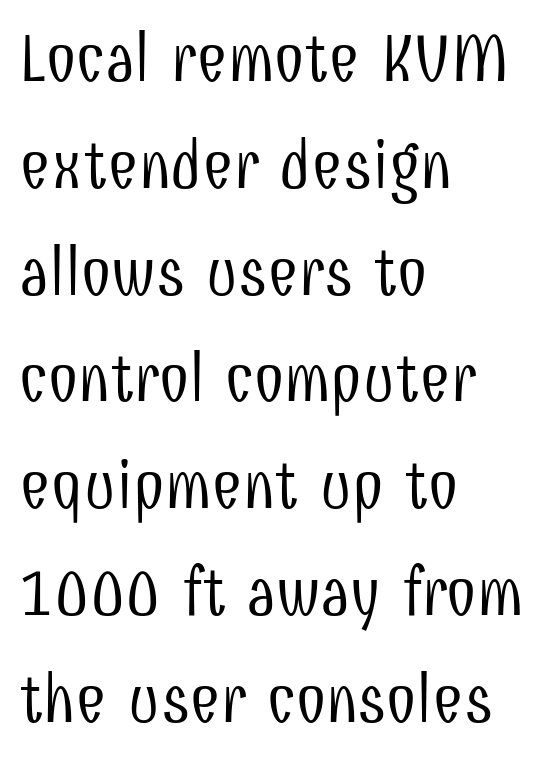
{"serif": "no", "italic": "no", "bold": "no", "weight": "light", "width": "condensed", "stroke_contrast": "low", "x_height": "medium", "monospaced": "no", "underline": "no", "align": "left", "line_spacing": "normal", "line_spacing_ratio": 1.57, "letter_spacing": "normal", "letter_spacing_em": 0.0, "glyph_px": 68}
